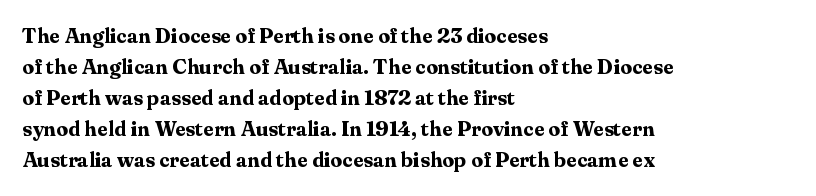
{"italic": "no", "bold": "yes", "underline": "no", "align": "left", "line_spacing": "normal", "line_spacing_ratio": 1.48, "letter_spacing": "normal", "letter_spacing_em": 0.0, "glyph_px": 21}
